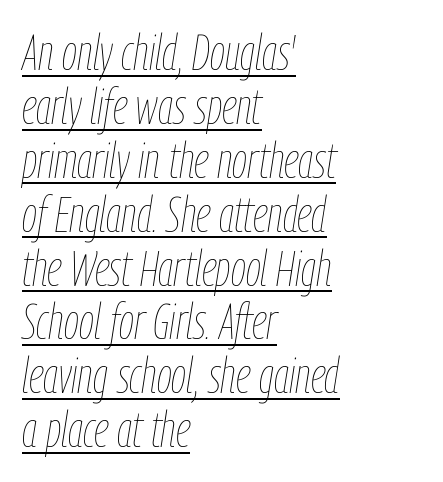
{"italic": "yes", "lean": "right", "slant_degrees": 9, "bold": "no", "weight": "thin", "width": "condensed", "stroke_contrast": "low", "x_height": "medium", "monospaced": "no", "underline": "yes", "align": "left", "line_spacing": "tight", "line_spacing_ratio": 1.1, "letter_spacing": "normal", "letter_spacing_em": 0.0, "glyph_px": 49}
